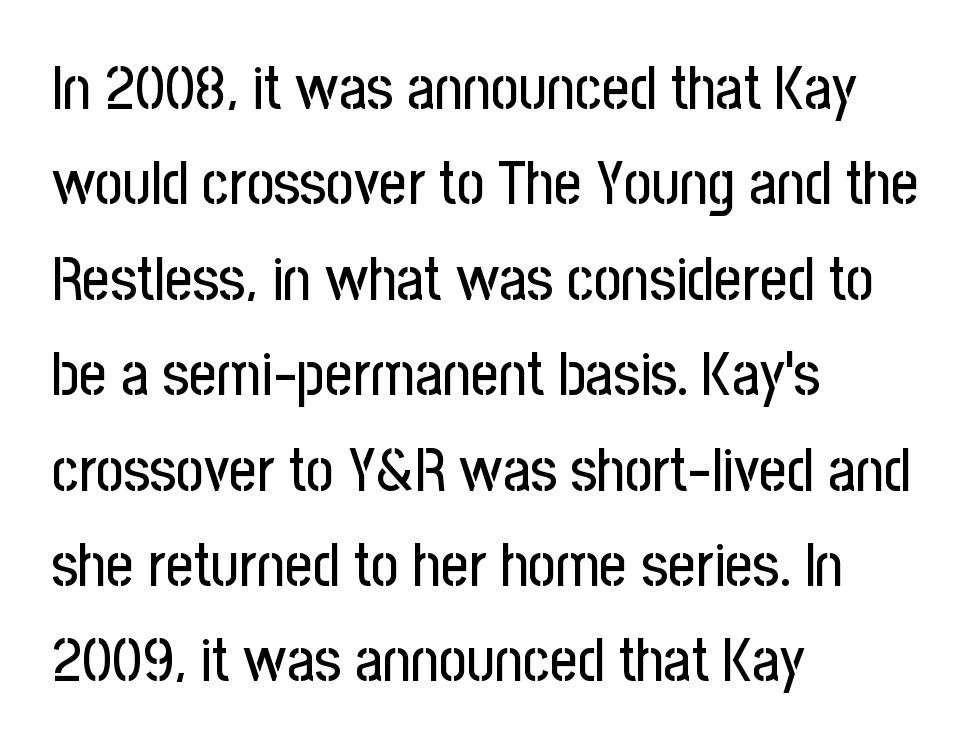
The image shows 60 px condensed sans-serif type, upright; set left-aligned, normal line spacing (1.59x), normal letter spacing, not underlined; low stroke contrast and a medium x-height.
